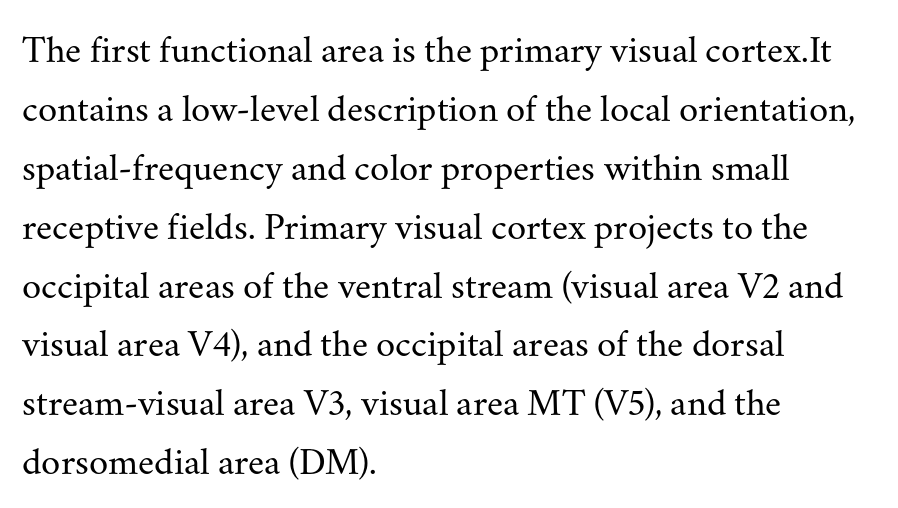
Q: Is the text bold? A: No.
Q: Is the text italic (slanted)? A: No, it is upright.
Q: Is the typeface a serif or a sans-serif typeface? A: Serif.
Q: Is the text underlined? A: No.
Q: How is the paragraph aligned? A: Left-aligned.
Q: Is the spacing between letters normal or unusually wide? A: Normal.
Q: Is the spacing between lines tight, normal or loose? A: Normal.
Q: Width (condensed, normal, or wide)? A: Normal.
Q: Stroke contrast? A: Medium.
Q: x-height? A: Small.
Q: Monospaced? A: No.
